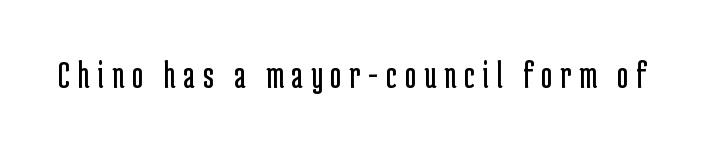
Proportional: the letters do not fall into vertical columns. The text was rendered using a sans face with plain stroke endings. The weight would be labelled regular, book, light, or lighter still. A clean baseline with only descenders dipping below it. If you drew a line through each stem, it would be perfectly vertical. Is the letter spacing exaggerated? Yes — the characters are pushed far apart.
